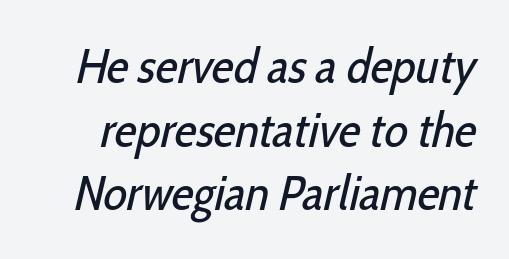
The image shows 49 px regular-weight, condensed sans-serif type; set normal line spacing (1.3x), normal letter spacing, not underlined; low stroke contrast and a medium x-height.
